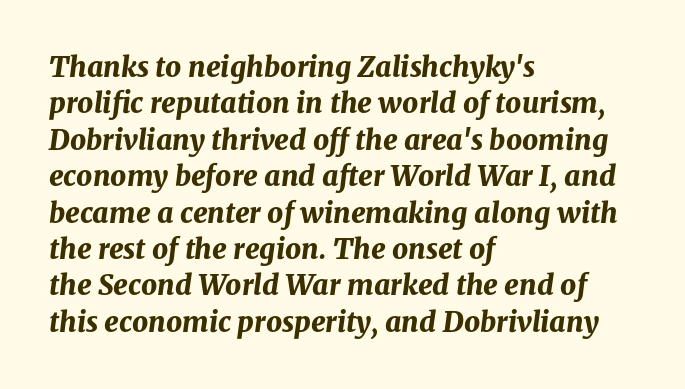
Q: Is the text bold? A: Yes.
Q: Is the text italic (slanted)? A: Yes, it leans right by about 8 degrees.
Q: Is the text underlined? A: No.
Q: How is the paragraph aligned? A: Left-aligned.
Q: Is the spacing between letters normal or unusually wide? A: Normal.
Q: Is the spacing between lines tight, normal or loose? A: Normal.
Q: Width (condensed, normal, or wide)? A: Normal.
Q: Stroke contrast? A: Medium.
Q: x-height? A: Medium.
Q: Monospaced? A: No.
